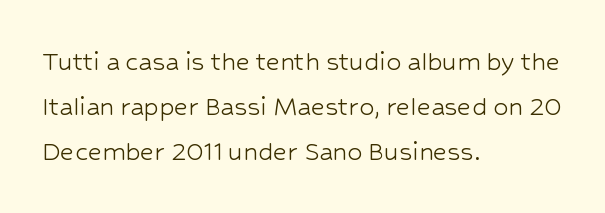
The weight would be labelled regular, book, light, or lighter still. Font category for this specimen: sans-serif. These lines are rendered in a variable-pitch font. Is the letter spacing exaggerated? No — it looks like the ordinary default.
